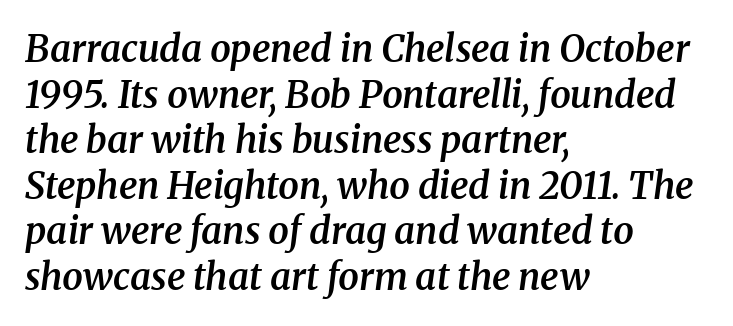
The image shows 37 px semibold serif type, italic (leaning right); set left-aligned, line spacing 1.23x, normal letter spacing, not underlined; medium stroke contrast and a medium x-height.
